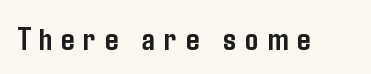
{"serif": "no", "italic": "no", "bold": "yes", "weight": "semibold", "width": "condensed", "stroke_contrast": "low", "x_height": "medium", "monospaced": "no", "underline": "no", "letter_spacing": "wide", "letter_spacing_em": 0.27, "glyph_px": 33}
